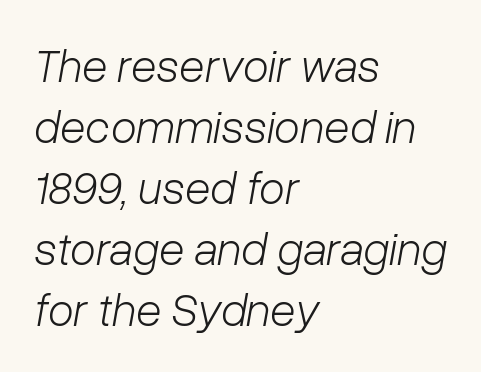
The image shows 47 px light type, italic (leaning right); set left-aligned, normal line spacing (1.3x), normal letter spacing, not underlined; low stroke contrast and a medium x-height.
